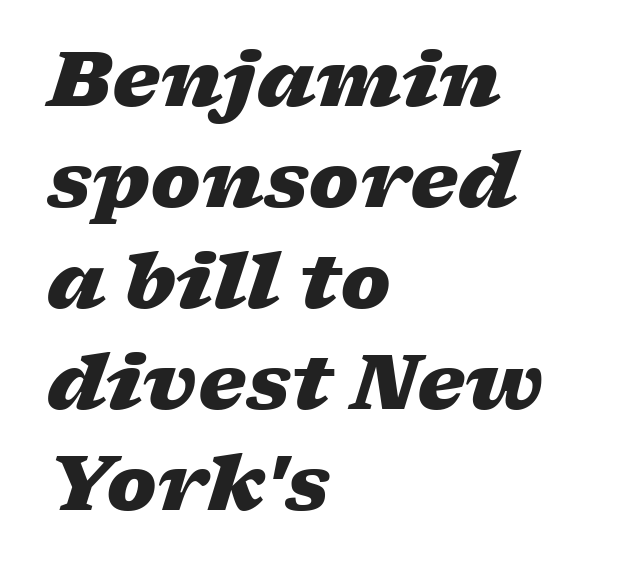
The image shows 76 px heavy, wide type, italic (leaning right); set left-aligned, normal line spacing (1.33x), normal letter spacing, not underlined; low stroke contrast and a medium x-height.
